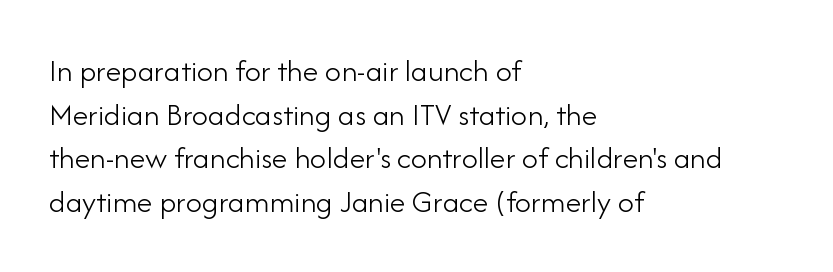
{"serif": "no", "italic": "no", "bold": "no", "weight": "light", "width": "normal", "stroke_contrast": "low", "x_height": "small", "monospaced": "no", "underline": "no", "align": "left", "line_spacing": "normal", "line_spacing_ratio": 1.36, "letter_spacing": "normal", "letter_spacing_em": 0.0, "glyph_px": 32}
